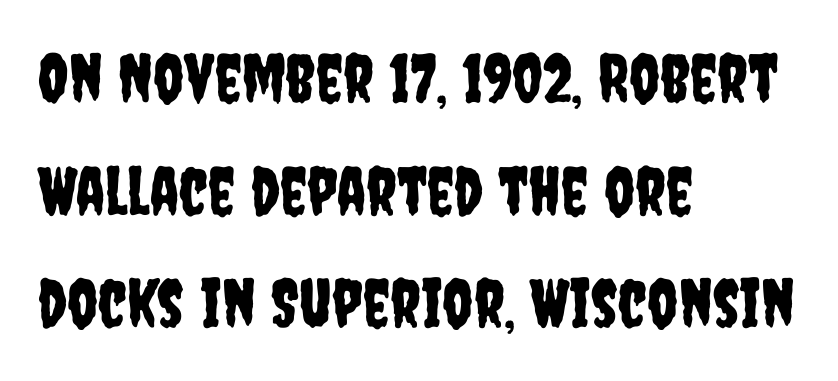
The image shows 67 px condensed sans-serif type, upright; set left-aligned, normal line spacing (1.68x), normal letter spacing, not underlined; low stroke contrast and a large x-height.
